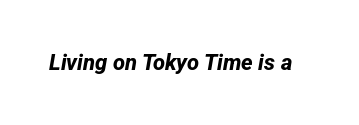
{"bold": "yes", "underline": "no", "letter_spacing": "normal", "letter_spacing_em": 0.0, "glyph_px": 22}
